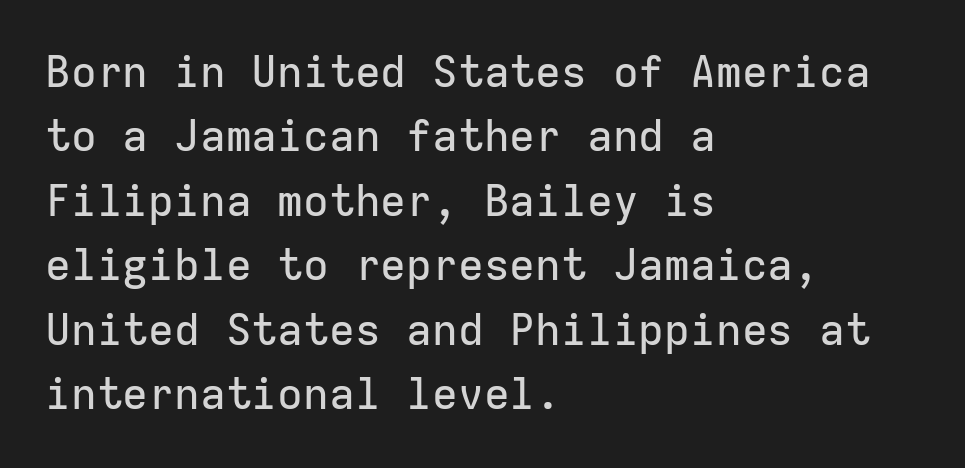
{"serif": "no", "italic": "no", "width": "normal", "stroke_contrast": "low", "x_height": "medium", "monospaced": "yes", "underline": "no", "align": "left", "line_spacing": "normal", "line_spacing_ratio": 1.5, "letter_spacing": "normal", "letter_spacing_em": 0.0, "glyph_px": 43}
